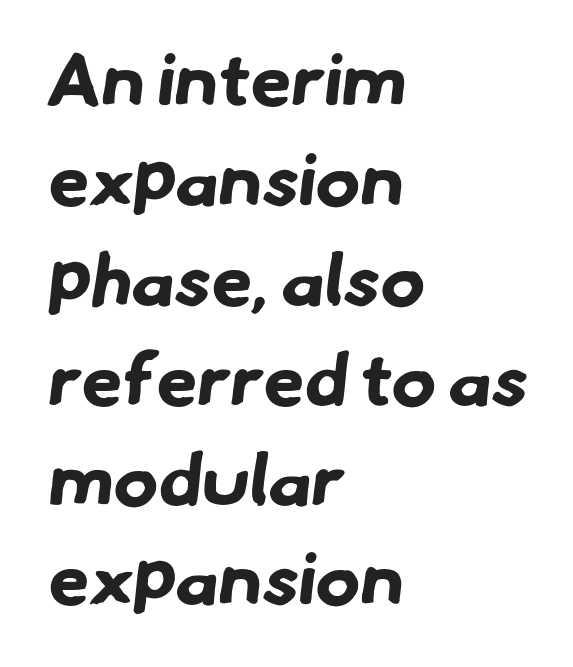
{"serif": "no", "bold": "yes", "weight": "bold", "width": "normal", "stroke_contrast": "low", "x_height": "small", "monospaced": "no", "underline": "no", "align": "left", "line_spacing": "normal", "line_spacing_ratio": 1.35, "letter_spacing": "normal", "letter_spacing_em": 0.0, "glyph_px": 74}
